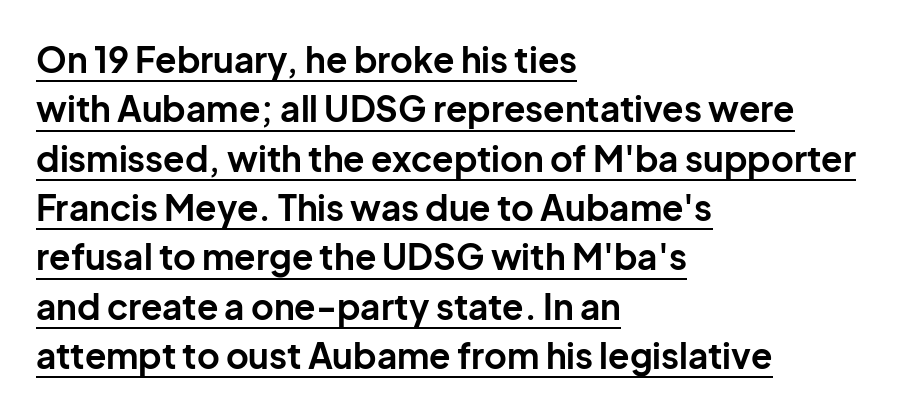
The image shows 35 px bold sans-serif type, upright; set left-aligned, normal line spacing (1.41x), normal letter spacing, underlined; low stroke contrast and a medium x-height.
